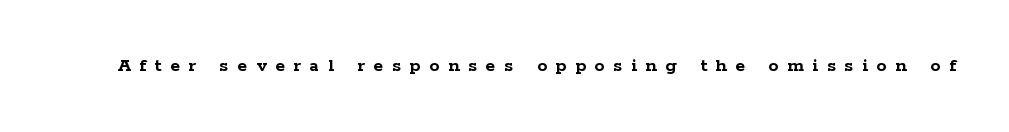
The image shows 20 px bold type, upright; set unusually wide letter spacing (+0.44 em), not underlined.
